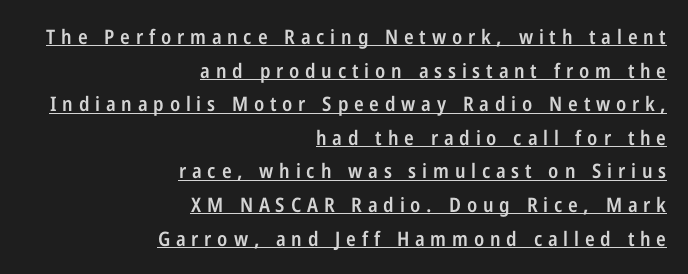
The image shows 20 px text type, upright; set right-aligned, normal line spacing (1.68x), unusually wide letter spacing (+0.29 em), underlined.
